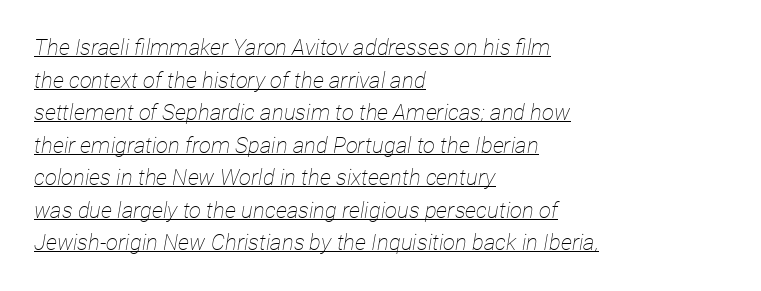
{"italic": "yes", "lean": "right", "slant_degrees": 12, "bold": "no", "underline": "yes", "align": "left", "line_spacing": "normal", "line_spacing_ratio": 1.48, "letter_spacing": "normal", "letter_spacing_em": 0.0, "glyph_px": 22}
